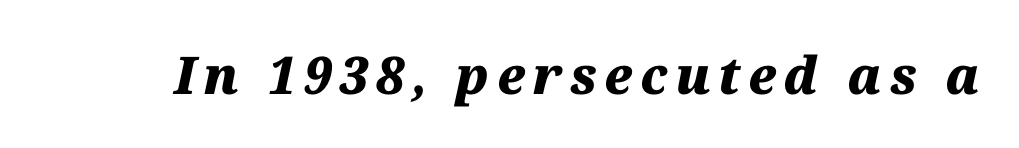
{"italic": "yes", "lean": "right", "slant_degrees": 12, "bold": "yes", "weight": "heavy", "width": "normal", "stroke_contrast": "medium", "x_height": "medium", "monospaced": "no", "underline": "no", "glyph_px": 52}
